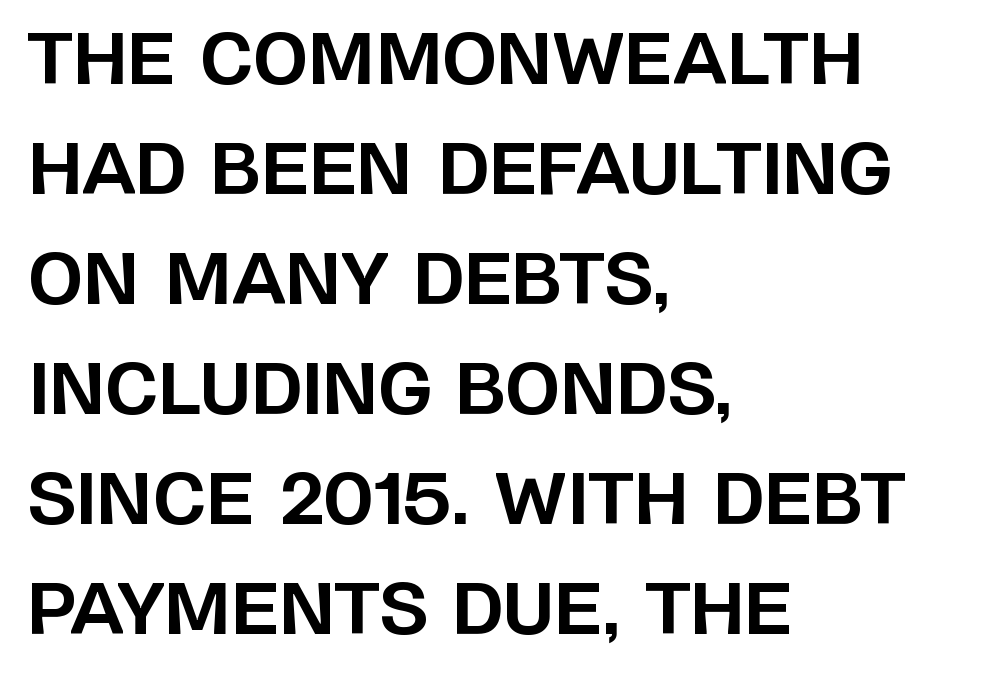
{"serif": "no", "italic": "no", "bold": "yes", "weight": "bold", "width": "normal", "stroke_contrast": "low", "x_height": "large", "monospaced": "no", "underline": "no", "align": "left", "line_spacing": "normal", "line_spacing_ratio": 1.55, "letter_spacing": "normal", "letter_spacing_em": 0.0, "glyph_px": 71}
